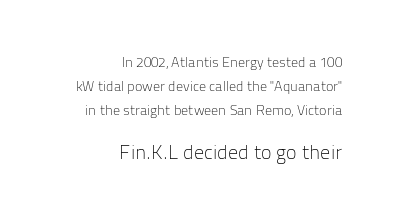
{"italic": "no", "bold": "no", "underline": "no", "align": "right", "line_spacing": "normal", "line_spacing_ratio": 1.7, "letter_spacing": "normal", "letter_spacing_em": 0.0, "larger_block": "second", "size_ratio": 1.43, "glyph_px": 20}
